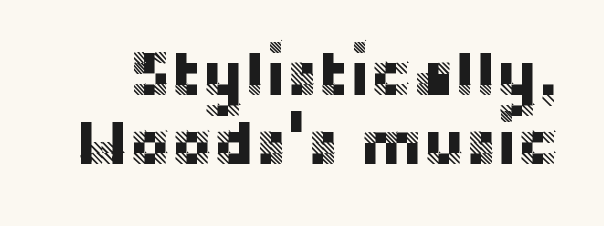
Q: Is the text italic (slanted)? A: No, it is upright.
Q: Is the typeface a serif or a sans-serif typeface? A: Sans-serif.
Q: Is the text underlined? A: No.
Q: Is the spacing between letters normal or unusually wide? A: Normal.
Q: Is the spacing between lines tight, normal or loose? A: Tight.
Q: Width (condensed, normal, or wide)? A: Normal.
Q: Stroke contrast? A: Low.
Q: x-height? A: Large.
Q: Monospaced? A: No.
